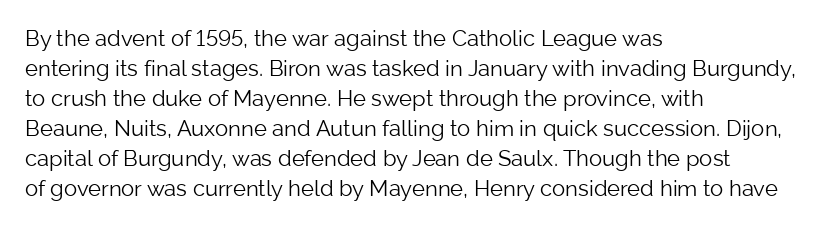
The image shows 22 px text type, upright; set left-aligned, normal line spacing (1.36x), normal letter spacing, not underlined.
